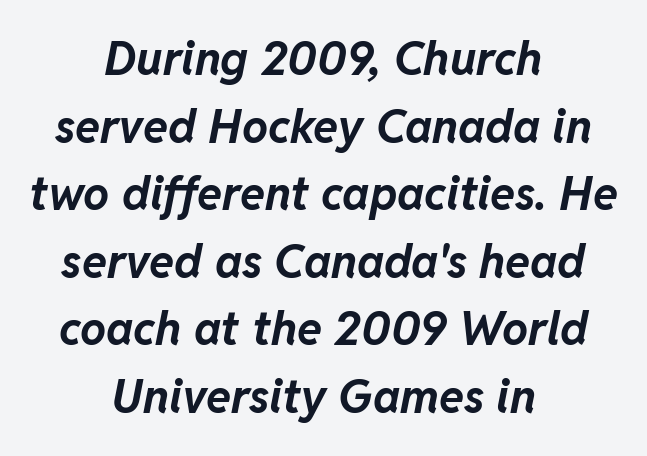
The vertical gap from one line to the next is medium. Students, note that the glyphs here touch the page at normal intervals. Quick note: underline off. The characters look thick and weighty, a clear bold.
